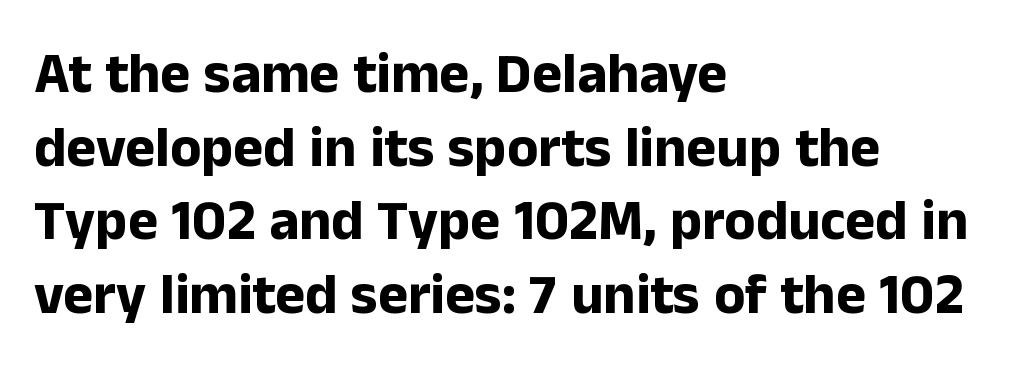
Letter spacing: default. The characters look thick and weighty, a clear bold. Looks like regular typesetting: each glyph gets only the width it needs. Nobody drew a line under any word here.
